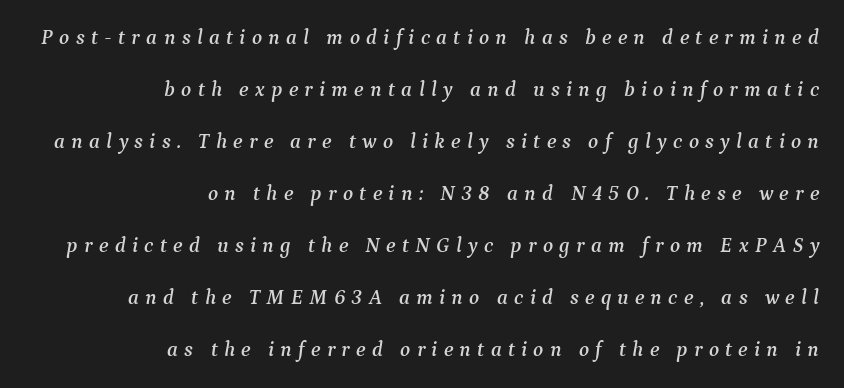
The image shows 21 px text type, italic (leaning right); set right-aligned, loose line spacing (2.48x), unusually wide letter spacing (+0.3 em), not underlined.
